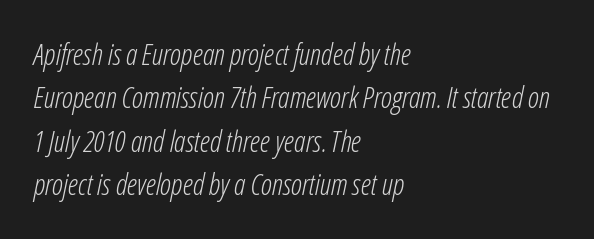
The image shows 29 px light, condensed type, italic (leaning right); set left-aligned, normal line spacing (1.5x), normal letter spacing, not underlined; low stroke contrast and a medium x-height.
